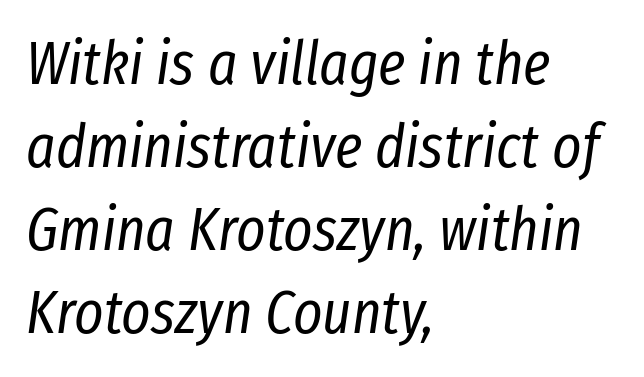
Yep, that's italic — everything's leaning. Reading down the column, the eye jumps a familiar distance to each next line. The paragraph shown leans on its left margin. Varying glyph widths throughout — classic text-font behaviour. Ink coverage per letter is moderate at most.
